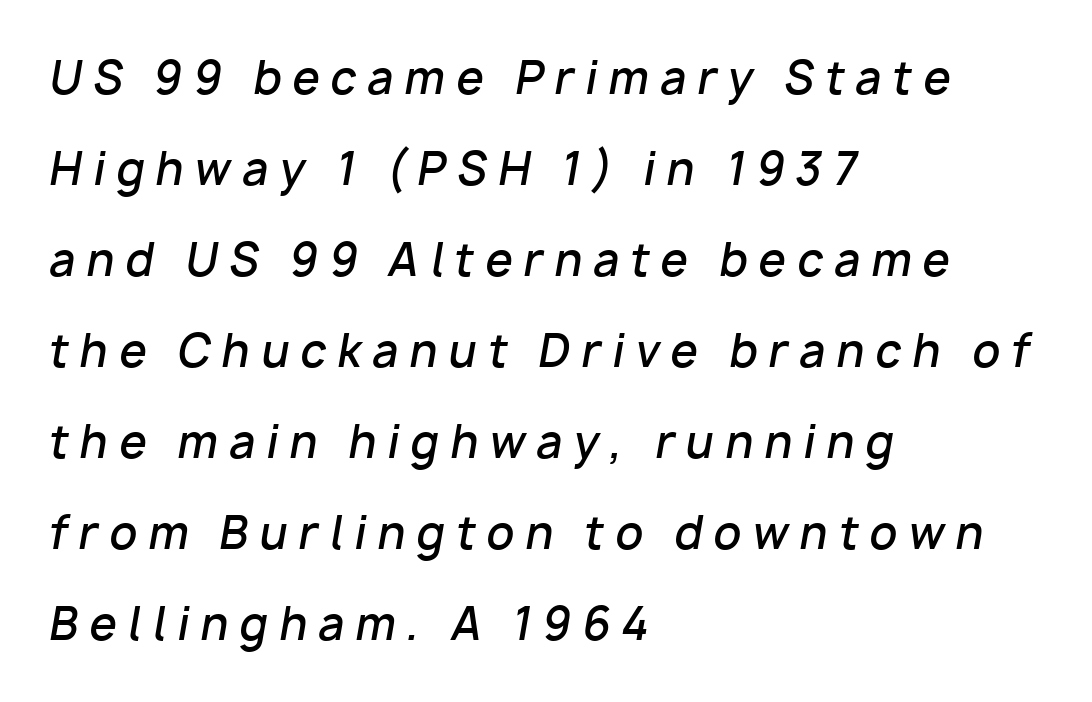
Q: Is the text bold? A: Semi-bold.
Q: Is the text italic (slanted)? A: Yes, it leans right by about 10 degrees.
Q: Is the text underlined? A: No.
Q: How is the paragraph aligned? A: Left-aligned.
Q: Is the spacing between letters normal or unusually wide? A: Unusually wide.
Q: Is the spacing between lines tight, normal or loose? A: Loose.
Q: Width (condensed, normal, or wide)? A: Normal.
Q: Stroke contrast? A: Low.
Q: x-height? A: Medium.
Q: Monospaced? A: No.
